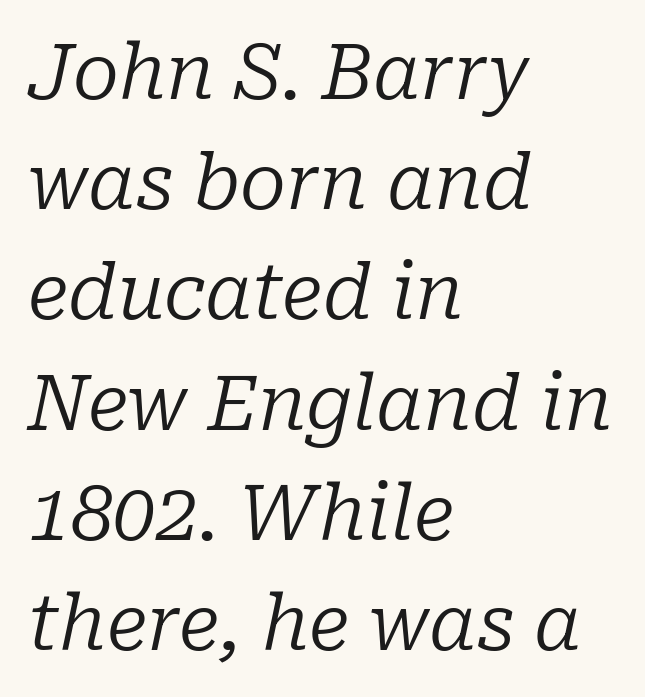
The image shows 76 px regular-weight serif type, italic (leaning right); set left-aligned, normal line spacing (1.45x), normal letter spacing, not underlined; low stroke contrast and a medium x-height.
